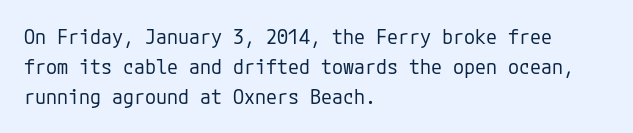
The face looks like a standard text weight, possibly lighter. A normal amount of white space separates one row of letters from the next. Line beginnings align vertically; line endings do not. The horizontal fit of the characters is conventional and even. The passage shown is not underscored anywhere.
